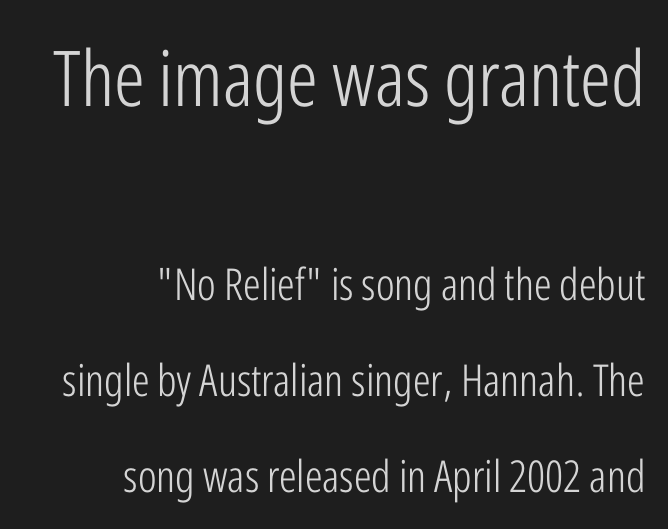
Leading: increased. This is sans-serif lettering, the kind often seen on screens and signage. Rule under the text: the space is simply empty. Do the characters align in a grid? No, the font is proportional.
